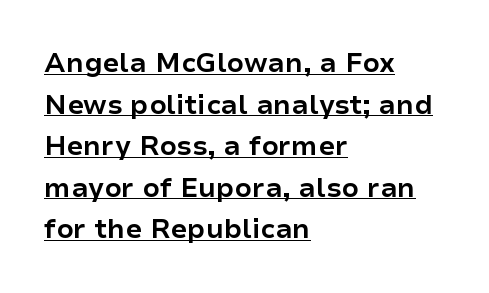
{"italic": "no", "bold": "yes", "underline": "yes", "align": "left", "line_spacing": "normal", "line_spacing_ratio": 1.54, "letter_spacing": "normal", "letter_spacing_em": 0.0, "glyph_px": 27}
